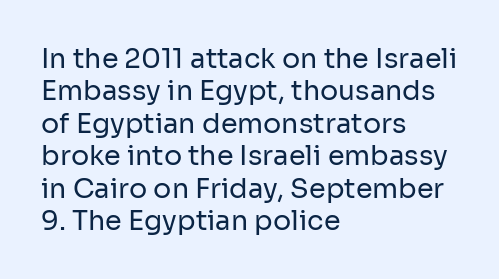
Q: Is the text bold? A: No.
Q: Is the text italic (slanted)? A: No, it is upright.
Q: Is the text underlined? A: No.
Q: How is the paragraph aligned? A: Left-aligned.
Q: Is the spacing between letters normal or unusually wide? A: Normal.
